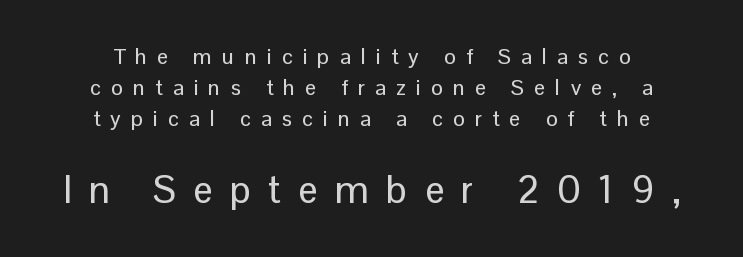
{"serif": "no", "italic": "no", "width": "normal", "stroke_contrast": "low", "x_height": "medium", "monospaced": "no", "underline": "no", "align": "center", "line_spacing": "normal", "line_spacing_ratio": 1.4, "letter_spacing": "wide", "letter_spacing_em": 0.46, "larger_block": "second", "size_ratio": 1.73, "glyph_px": 38}
